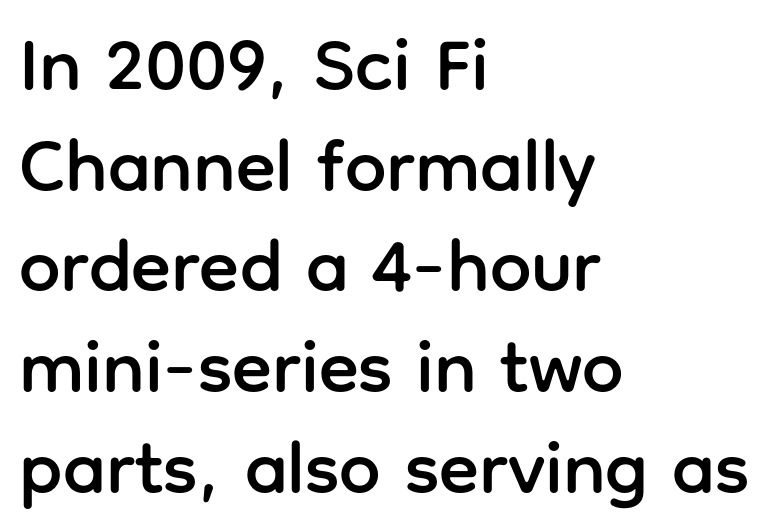
The image shows 74 px sans-serif type, upright; set left-aligned, normal line spacing (1.36x), normal letter spacing, not underlined; low stroke contrast and a medium x-height.
